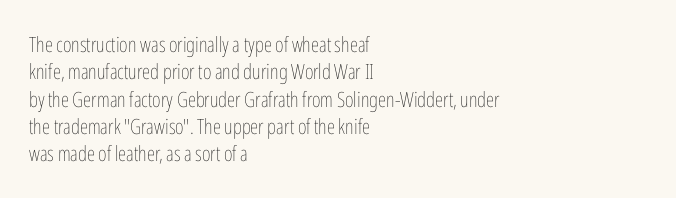
Reading down the block, your eye returns to a fixed left position each line. The weight tops out at a normal text grade. Interline gaps are of average width in this sample. The letters sit at their default tracking, neither squeezed nor spread.
